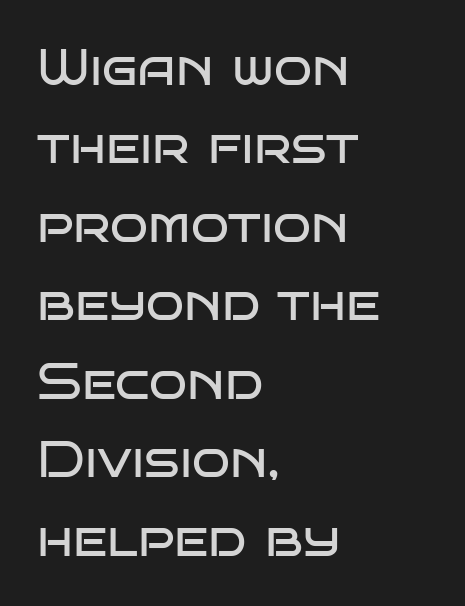
Quick note: not italic, upright. The baseline area is clear. The face used here is rendered with its standard letterfit. The face used here is proportionally spaced, like ordinary book or web type.
